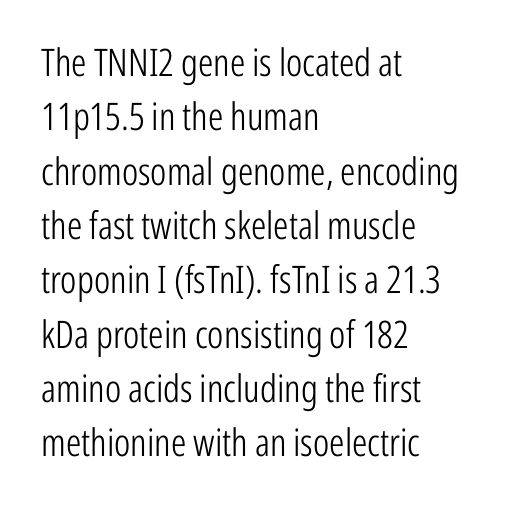
The image shows 38 px light, condensed sans-serif type, upright; set left-aligned, normal line spacing (1.43x), normal letter spacing, not underlined; low stroke contrast and a medium x-height.
